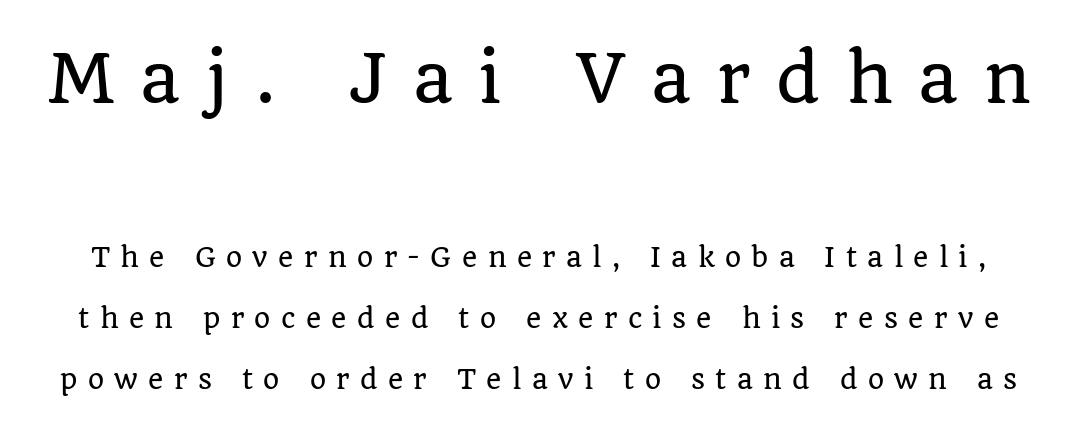
The rendering uses natural spacing where letterforms have individual widths. The lettering stays uniformly vertical, giving the passage a roman look. The rendering shows small feet on the letterforms — a serif design. In terms of letterspacing, this is a distinctly airy, spread setting. Airy leading.
